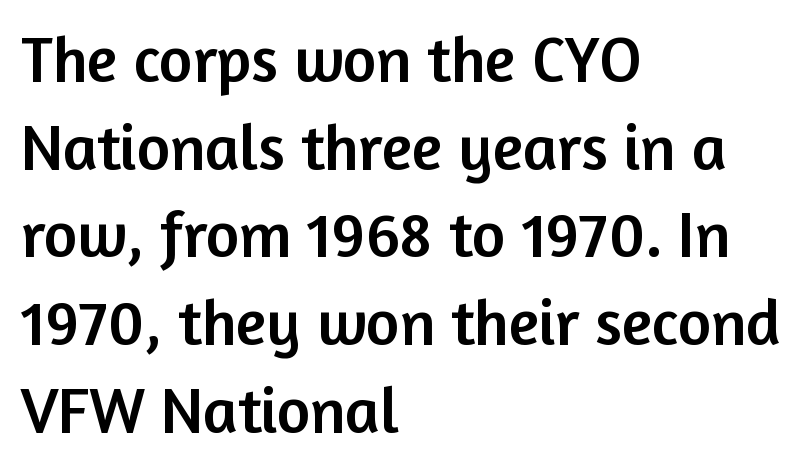
Q: Is the text italic (slanted)? A: No, it is upright.
Q: Is the typeface a serif or a sans-serif typeface? A: Sans-serif.
Q: Is the text underlined? A: No.
Q: How is the paragraph aligned? A: Left-aligned.
Q: Is the spacing between letters normal or unusually wide? A: Normal.
Q: Is the spacing between lines tight, normal or loose? A: Normal.
Q: Width (condensed, normal, or wide)? A: Normal.
Q: Stroke contrast? A: Low.
Q: x-height? A: Medium.
Q: Monospaced? A: No.
